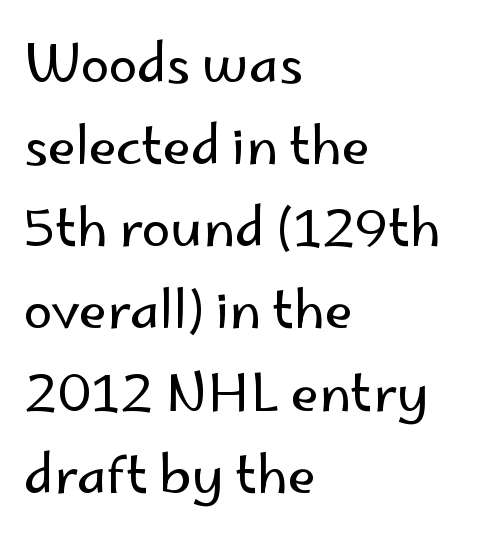
The image shows 52 px regular-weight sans-serif type, upright; set left-aligned, normal line spacing (1.58x), normal letter spacing, not underlined; low stroke contrast and a small x-height.
